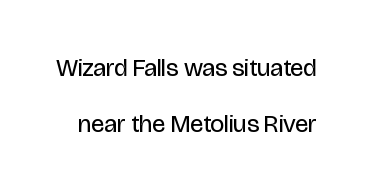
The image shows 25 px text type, upright; set loose line spacing (2.25x), normal letter spacing, not underlined.
